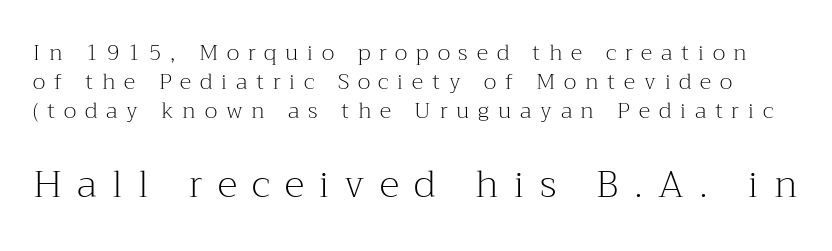
The zone under the glyphs is completely vacant. Tracking here is generous; glyphs stand well apart from one another. The following chunk of copy outweighs the initial chunk in type size. Old-style or modern, the face here clearly has serifs.
